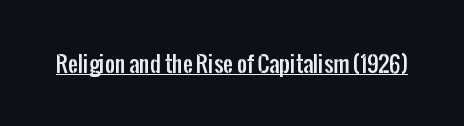
{"italic": "no", "underline": "yes", "letter_spacing": "normal", "letter_spacing_em": 0.0, "glyph_px": 22}
